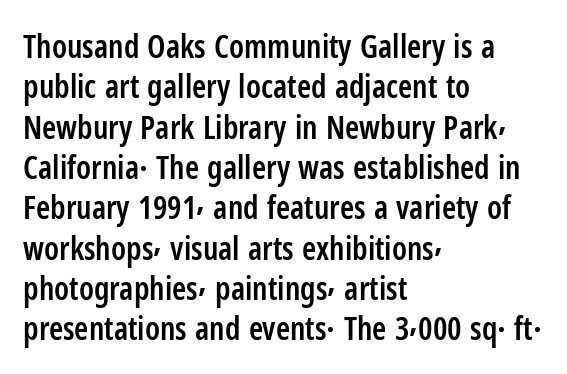
{"serif": "no", "italic": "no", "bold": "semi", "weight": "semibold", "width": "condensed", "stroke_contrast": "low", "x_height": "medium", "monospaced": "no", "underline": "no", "align": "left", "line_spacing": "normal", "line_spacing_ratio": 1.26, "letter_spacing": "normal", "letter_spacing_em": 0.0, "glyph_px": 32}
